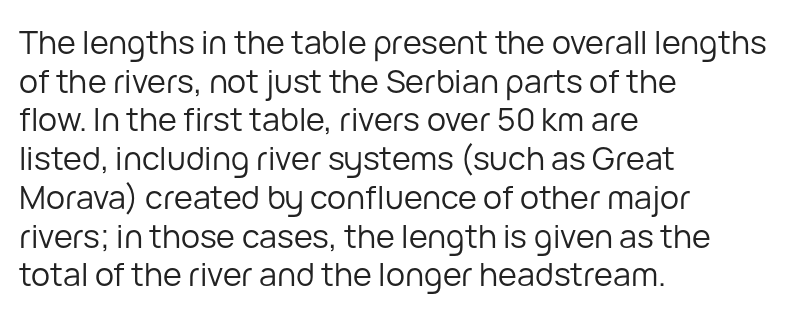
The image shows 32 px regular-weight sans-serif type, upright; set left-aligned, line spacing 1.21x, normal letter spacing, not underlined; low stroke contrast and a medium x-height.
